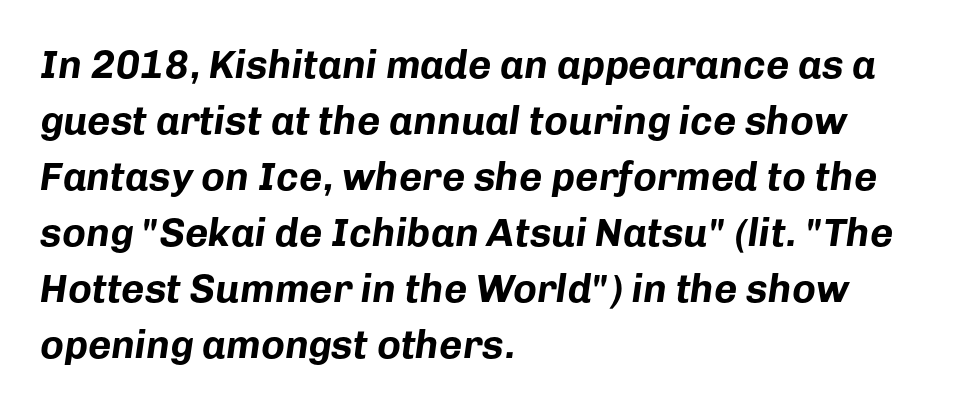
{"italic": "yes", "lean": "right", "slant_degrees": 8, "bold": "yes", "weight": "bold", "width": "normal", "stroke_contrast": "low", "x_height": "medium", "monospaced": "no", "underline": "no", "align": "left", "line_spacing": "normal", "line_spacing_ratio": 1.4, "letter_spacing": "normal", "letter_spacing_em": 0.0, "glyph_px": 40}
